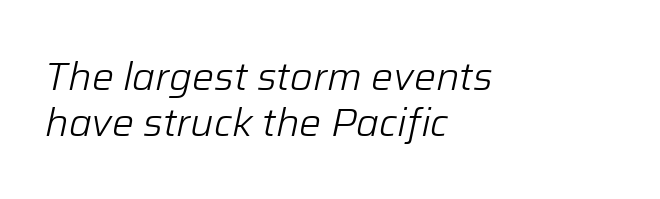
Q: Is the text bold? A: No.
Q: Is the text italic (slanted)? A: Yes, it leans right by about 12 degrees.
Q: Is the text underlined? A: No.
Q: How is the paragraph aligned? A: Left-aligned.
Q: Is the spacing between letters normal or unusually wide? A: Normal.
Q: Width (condensed, normal, or wide)? A: Normal.
Q: Stroke contrast? A: Low.
Q: x-height? A: Medium.
Q: Monospaced? A: No.
